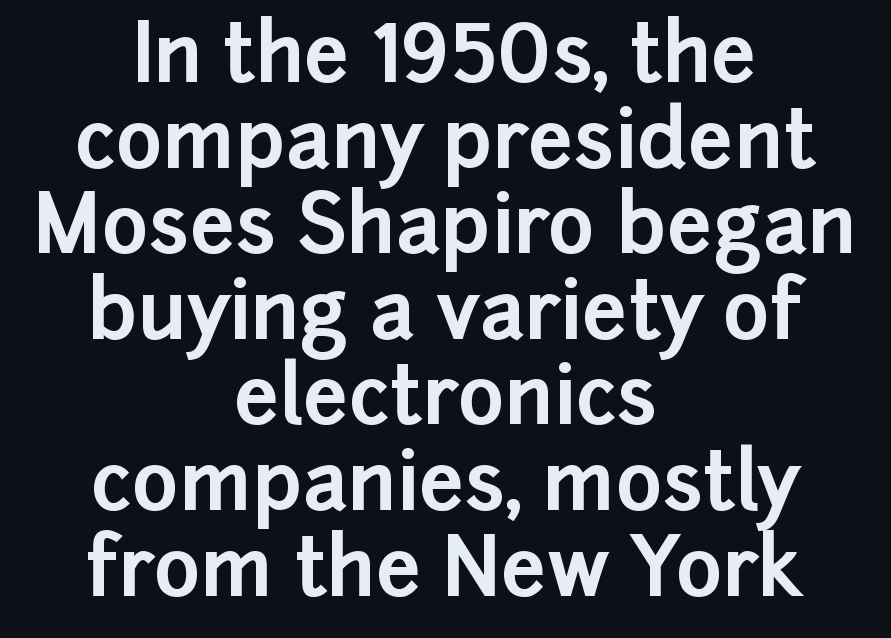
Plain, unruled lines of type. The paragraph shown floats in the horizontal middle. Typographically, this falls in the sans-serif category. Tracking here is standard; glyphs follow each other at the usual distance.
